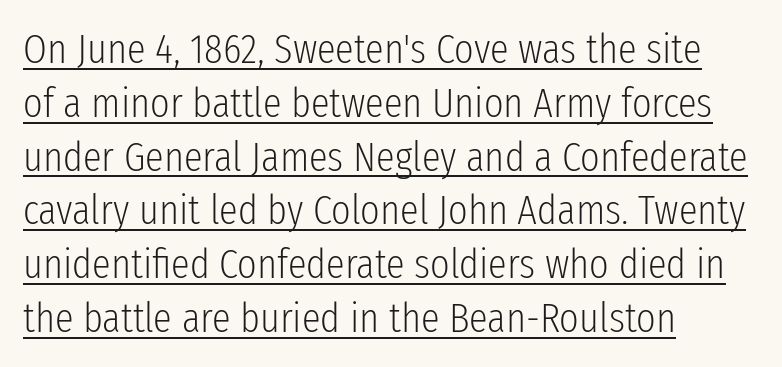
This is not heavy type; no bold has been used. In terms of letterspacing, this is plain default setting. A roman cut, with each character standing at attention. The glyphs in this specimen are sans serif. Is this a fixed-width face? No — the glyphs have proportional, varying widths. Regarding leading, the lines here are spaced in the standard way.
